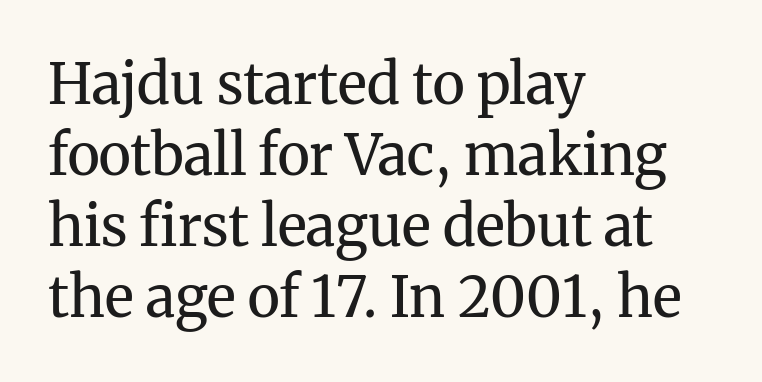
{"serif": "yes", "italic": "no", "bold": "no", "weight": "regular", "width": "normal", "stroke_contrast": "medium", "x_height": "medium", "monospaced": "no", "underline": "no", "align": "left", "line_spacing": "normal", "line_spacing_ratio": 1.27, "letter_spacing": "normal", "letter_spacing_em": 0.0, "glyph_px": 56}
